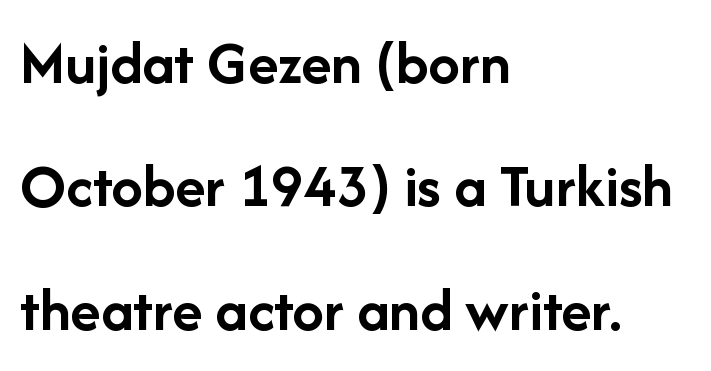
The image shows 63 px semibold sans-serif type, upright; set left-aligned, loose line spacing (1.96x), normal letter spacing, not underlined; low stroke contrast and a medium x-height.
